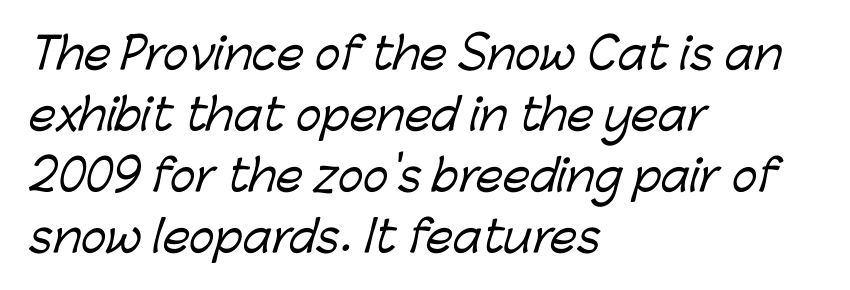
Regarding leading, the lines here are spaced in the standard way. The type family on display is of the sans-serif kind. Note the varied advance widths — an 'i' is clearly narrower than an 'm'. Letter spacing: default.
